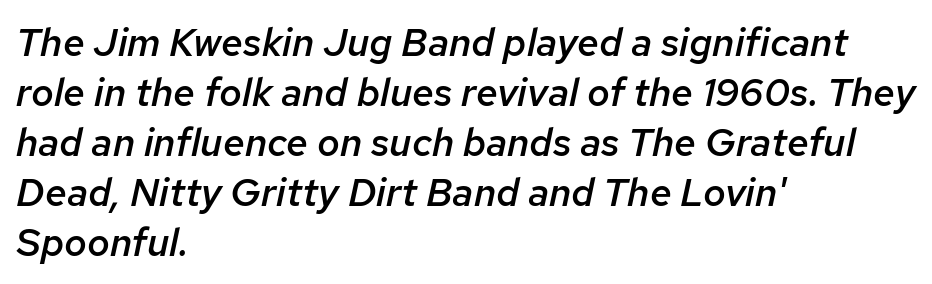
The image shows 39 px semibold type, italic (leaning right); set left-aligned, normal line spacing (1.28x), normal letter spacing, not underlined; low stroke contrast and a medium x-height.
